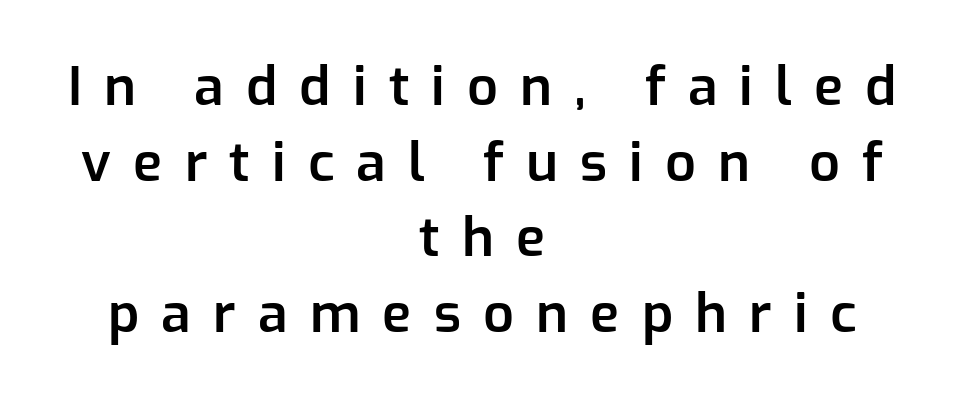
{"serif": "no", "italic": "no", "bold": "semi", "weight": "semibold", "width": "normal", "stroke_contrast": "low", "x_height": "medium", "monospaced": "no", "underline": "no", "align": "center", "line_spacing": "normal", "line_spacing_ratio": 1.4, "letter_spacing": "wide", "letter_spacing_em": 0.41, "glyph_px": 54}
